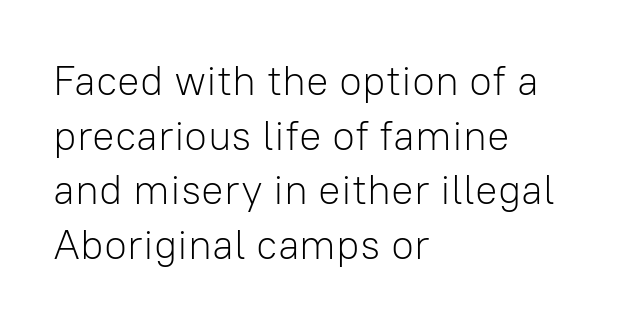
{"serif": "no", "italic": "no", "bold": "no", "weight": "light", "width": "normal", "stroke_contrast": "low", "x_height": "medium", "monospaced": "no", "underline": "no", "align": "left", "line_spacing": "normal", "line_spacing_ratio": 1.3, "letter_spacing": "normal", "letter_spacing_em": 0.0, "glyph_px": 42}
